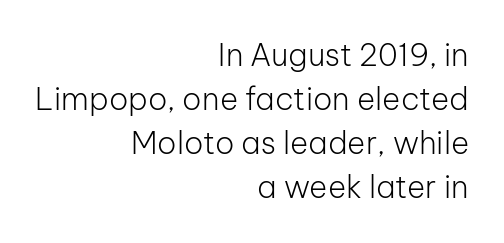
The rows are spaced the way most documents space them. Type style note: lacks serifs. Stroke mass is kept to a normal reading level or below. One-word summary of the alignment: right.
